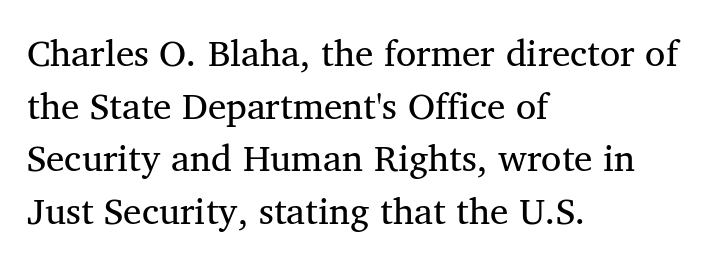
Q: Is the text bold? A: No.
Q: Is the text italic (slanted)? A: No, it is upright.
Q: Is the typeface a serif or a sans-serif typeface? A: Serif.
Q: Is the text underlined? A: No.
Q: How is the paragraph aligned? A: Left-aligned.
Q: Is the spacing between letters normal or unusually wide? A: Normal.
Q: Is the spacing between lines tight, normal or loose? A: Normal.
Q: Width (condensed, normal, or wide)? A: Normal.
Q: Stroke contrast? A: Medium.
Q: x-height? A: Medium.
Q: Monospaced? A: No.
